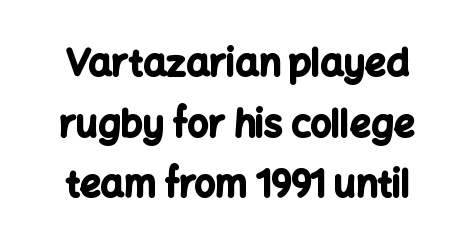
The image shows 37 px bold sans-serif type, upright; set centered, normal line spacing (1.64x), normal letter spacing, not underlined; low stroke contrast and a medium x-height.
